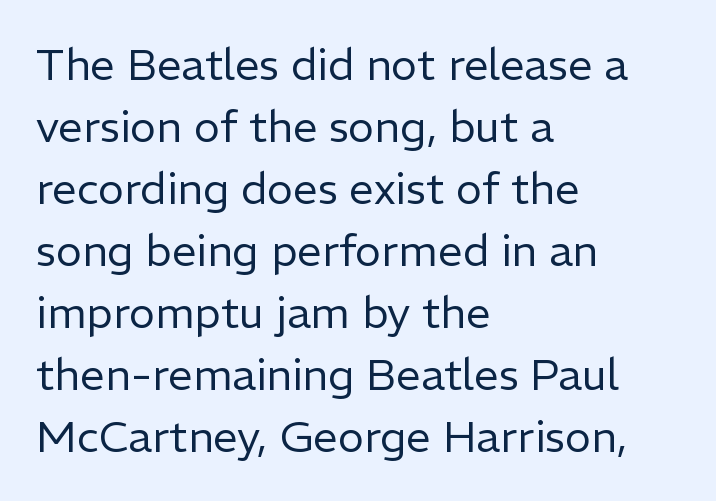
{"serif": "no", "italic": "no", "bold": "no", "weight": "regular", "width": "normal", "stroke_contrast": "low", "x_height": "medium", "monospaced": "no", "underline": "no", "align": "left", "line_spacing": "normal", "line_spacing_ratio": 1.41, "letter_spacing": "normal", "letter_spacing_em": 0.0, "glyph_px": 44}
